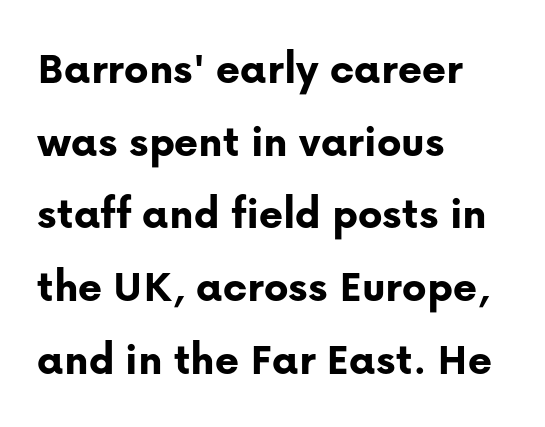
Character widths vary here, with narrow letters taking less room than wide ones. Letterform terminals end flat and unadorned throughout the passage. This sample uses plain, unmodified letter spacing. The passage shown is emphatically bold.
